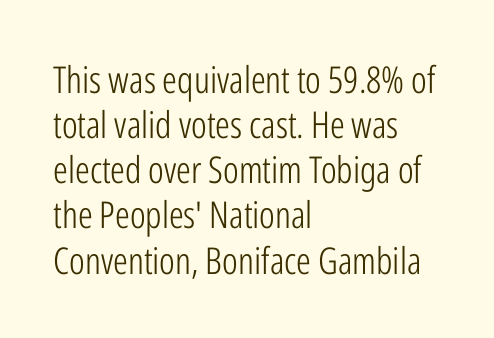
Q: Is the text bold? A: No.
Q: Is the text italic (slanted)? A: No, it is upright.
Q: Is the typeface a serif or a sans-serif typeface? A: Sans-serif.
Q: Is the text underlined? A: No.
Q: How is the paragraph aligned? A: Left-aligned.
Q: Is the spacing between letters normal or unusually wide? A: Normal.
Q: Width (condensed, normal, or wide)? A: Condensed.
Q: Stroke contrast? A: Low.
Q: x-height? A: Medium.
Q: Monospaced? A: No.
